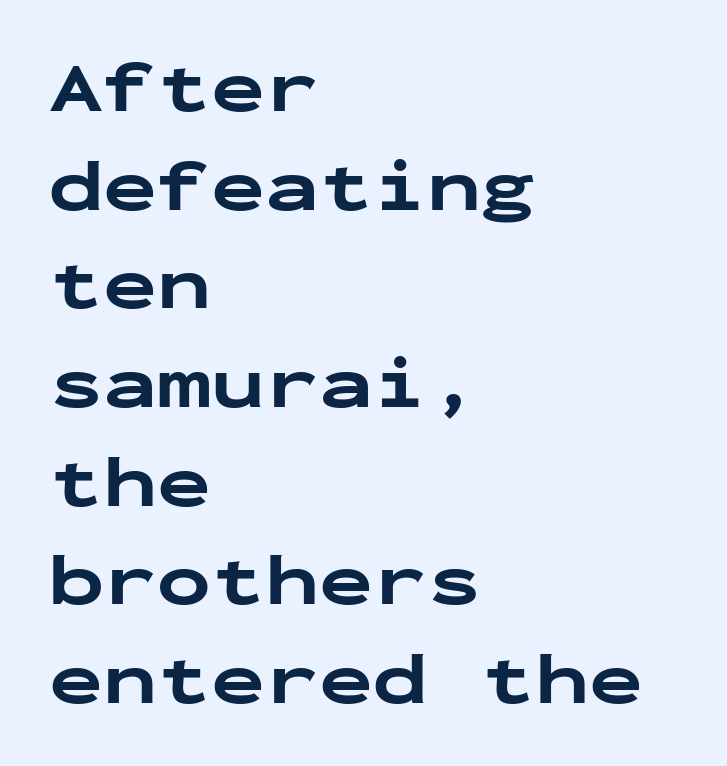
Q: Is the text bold? A: Yes.
Q: Is the text italic (slanted)? A: No, it is upright.
Q: Is the typeface a serif or a sans-serif typeface? A: Sans-serif.
Q: Is the text underlined? A: No.
Q: How is the paragraph aligned? A: Left-aligned.
Q: Is the spacing between letters normal or unusually wide? A: Normal.
Q: Is the spacing between lines tight, normal or loose? A: Normal.
Q: Width (condensed, normal, or wide)? A: Wide.
Q: Stroke contrast? A: Low.
Q: x-height? A: Medium.
Q: Monospaced? A: Yes.
